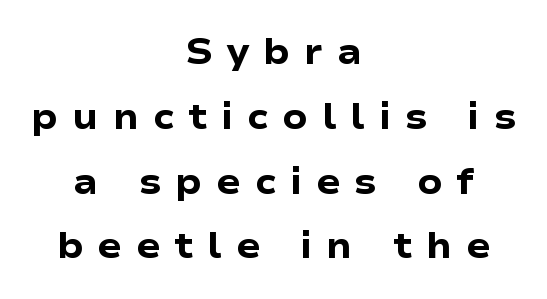
The image shows 36 px heavy, wide sans-serif type, upright; set centered, line spacing 1.8x, unusually wide letter spacing (+0.39 em), not underlined; low stroke contrast and a medium x-height.
